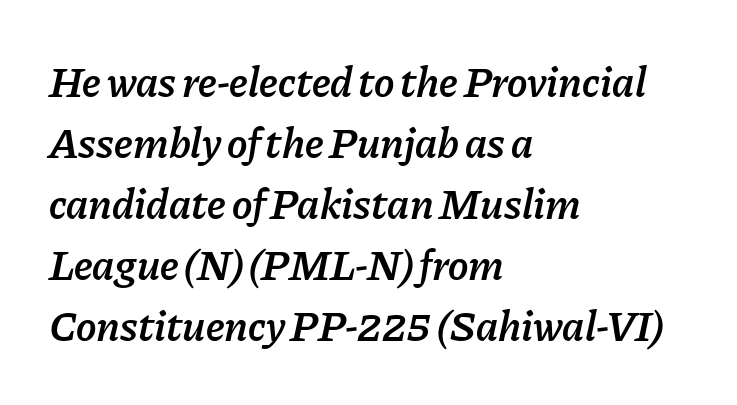
Compared with a centered layout, this one pins lines to the left instead. Line spacing here is normal. The letters are slanted; this is an italic face. Students, note that the glyphs here touch the page at normal intervals.
